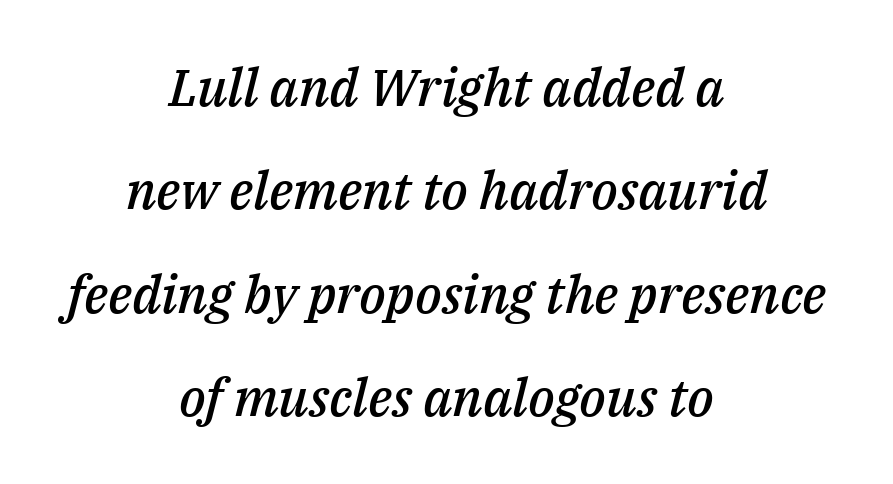
The image shows 52 px semibold type, italic (leaning right); set centered, loose line spacing (1.99x), normal letter spacing, not underlined; medium stroke contrast and a medium x-height.
